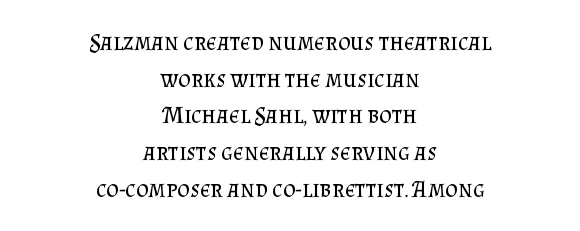
Q: Is the text bold? A: No.
Q: Is the text italic (slanted)? A: No, it is upright.
Q: Is the text underlined? A: No.
Q: How is the paragraph aligned? A: Centered.
Q: Is the spacing between letters normal or unusually wide? A: Normal.
Q: Is the spacing between lines tight, normal or loose? A: Normal.
